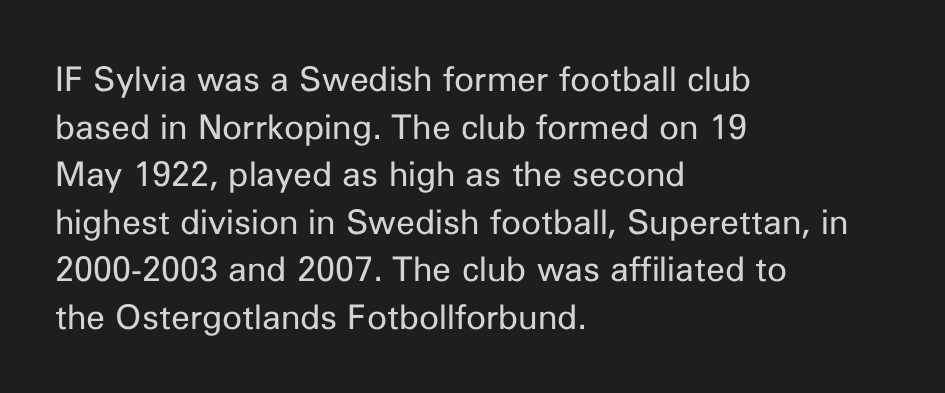
The image shows 34 px regular-weight sans-serif type, upright; set left-aligned, normal line spacing (1.4x), normal letter spacing, not underlined; low stroke contrast and a medium x-height.
